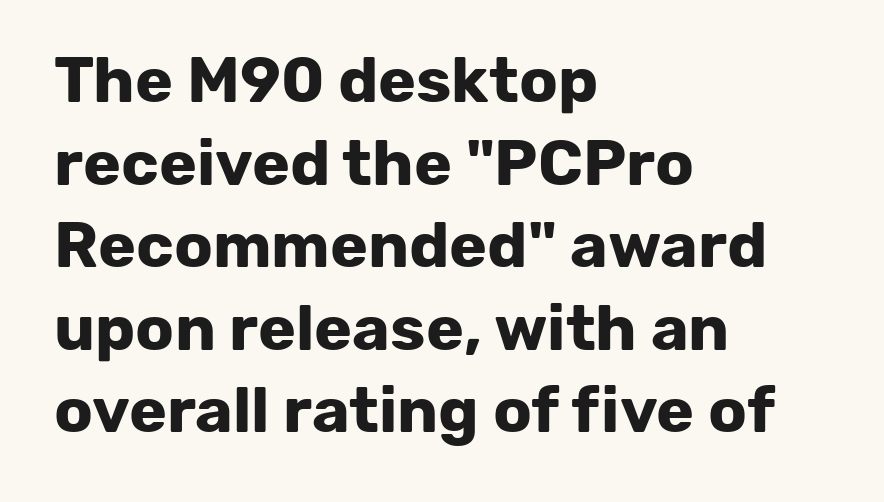
{"serif": "no", "italic": "no", "bold": "yes", "weight": "bold", "width": "normal", "stroke_contrast": "low", "x_height": "medium", "monospaced": "no", "underline": "no", "align": "left", "line_spacing": "normal", "line_spacing_ratio": 1.29, "letter_spacing": "normal", "letter_spacing_em": 0.0, "glyph_px": 64}
